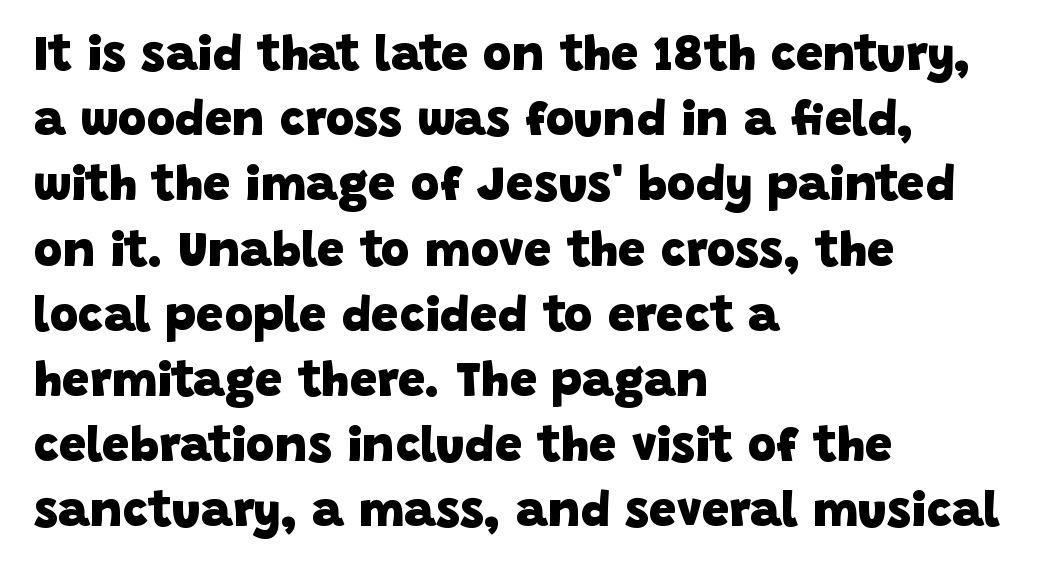
The font is running at its bold setting. Left-aligned paragraph, ragged on the right. This block has exactly the height ordinary leading produces. The rendering shows plain stroke endings on the letterforms — a sans-serif design.
